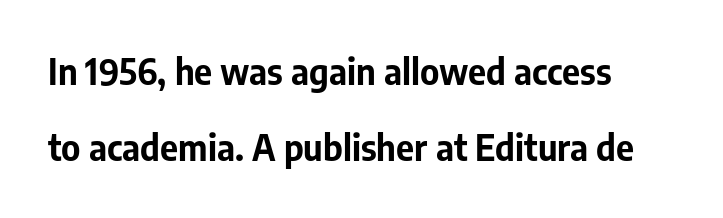
The image shows 35 px bold sans-serif type, upright; set left-aligned, loose line spacing (2.18x), normal letter spacing, not underlined; low stroke contrast and a medium x-height.
